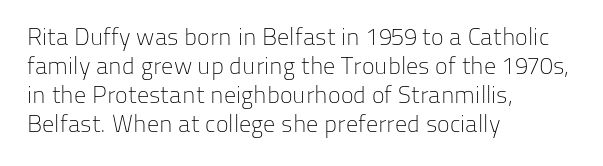
The image shows 24 px text type, upright; set left-aligned, line spacing 1.21x, normal letter spacing, not underlined.
